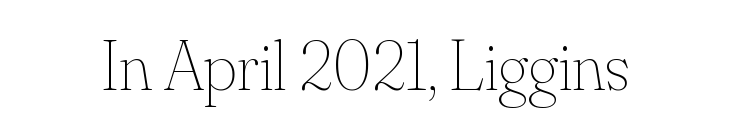
The image shows 71 px thin type, upright; set normal letter spacing, not underlined; medium stroke contrast and a small x-height.
